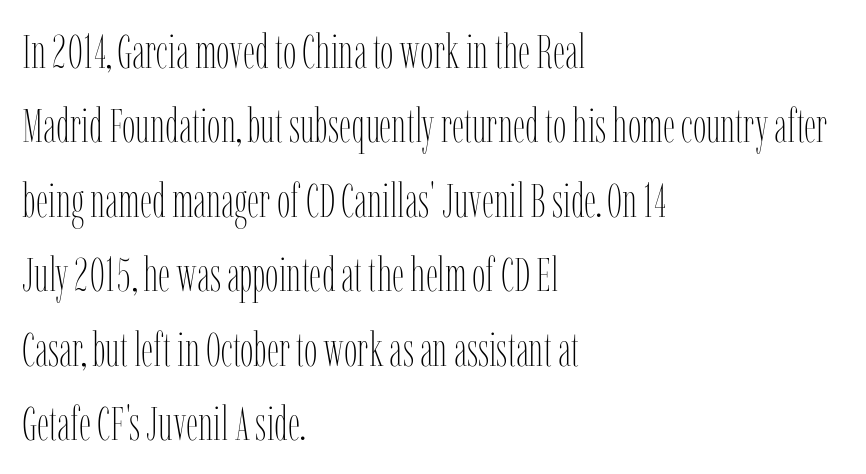
Q: Is the text bold? A: No.
Q: Is the text italic (slanted)? A: No, it is upright.
Q: Is the text underlined? A: No.
Q: How is the paragraph aligned? A: Left-aligned.
Q: Is the spacing between letters normal or unusually wide? A: Normal.
Q: Is the spacing between lines tight, normal or loose? A: Normal.
Q: Width (condensed, normal, or wide)? A: Condensed.
Q: Stroke contrast? A: Low.
Q: x-height? A: Medium.
Q: Monospaced? A: No.
